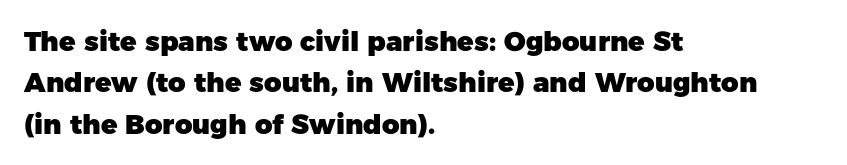
Q: Is the text bold? A: Yes.
Q: Is the text italic (slanted)? A: No, it is upright.
Q: Is the text underlined? A: No.
Q: How is the paragraph aligned? A: Left-aligned.
Q: Is the spacing between letters normal or unusually wide? A: Normal.
Q: Is the spacing between lines tight, normal or loose? A: Normal.
